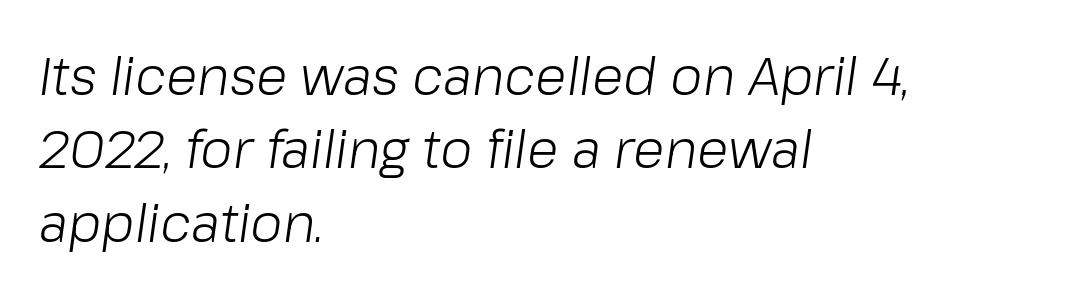
Q: Is the text bold? A: No.
Q: Is the text italic (slanted)? A: Yes, it leans right by about 8 degrees.
Q: Is the text underlined? A: No.
Q: How is the paragraph aligned? A: Left-aligned.
Q: Is the spacing between letters normal or unusually wide? A: Normal.
Q: Is the spacing between lines tight, normal or loose? A: Normal.
Q: Width (condensed, normal, or wide)? A: Normal.
Q: Stroke contrast? A: Low.
Q: x-height? A: Medium.
Q: Monospaced? A: No.
